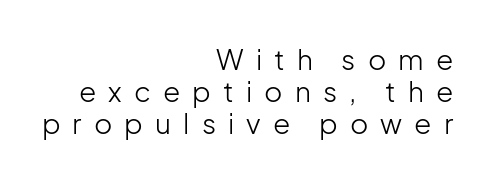
Q: Is the text bold? A: No.
Q: Is the text italic (slanted)? A: No, it is upright.
Q: Is the typeface a serif or a sans-serif typeface? A: Sans-serif.
Q: Is the text underlined? A: No.
Q: How is the paragraph aligned? A: Right-aligned.
Q: Is the spacing between letters normal or unusually wide? A: Unusually wide.
Q: Is the spacing between lines tight, normal or loose? A: Tight.
Q: Width (condensed, normal, or wide)? A: Normal.
Q: Stroke contrast? A: Low.
Q: x-height? A: Medium.
Q: Monospaced? A: No.
